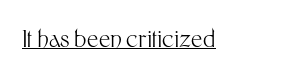
The image shows 23 px text type, upright; set normal letter spacing, underlined.
